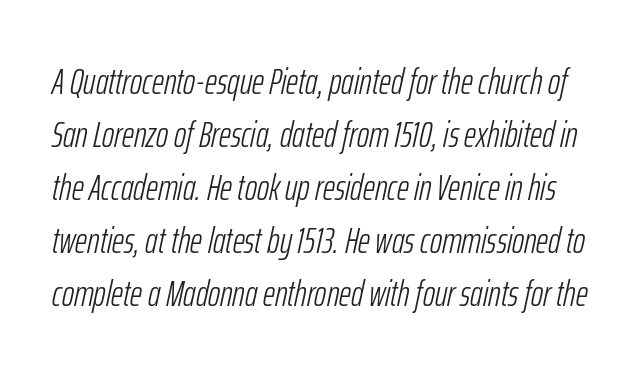
Q: Is the text bold? A: No.
Q: Is the text italic (slanted)? A: Yes, it leans right by about 12 degrees.
Q: Is the text underlined? A: No.
Q: Is the spacing between letters normal or unusually wide? A: Normal.
Q: Is the spacing between lines tight, normal or loose? A: Normal.
Q: Width (condensed, normal, or wide)? A: Condensed.
Q: Stroke contrast? A: Low.
Q: x-height? A: Medium.
Q: Monospaced? A: No.
